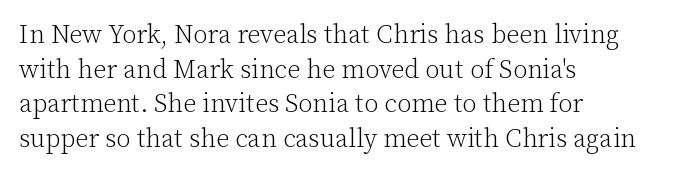
No chunkiness to these letters — they're not bold. A classic flush-left, rag-right setting is used for this passage. One glance says typical: line gaps are just what's usual. The letters sit at their default tracking, neither squeezed nor spread.
